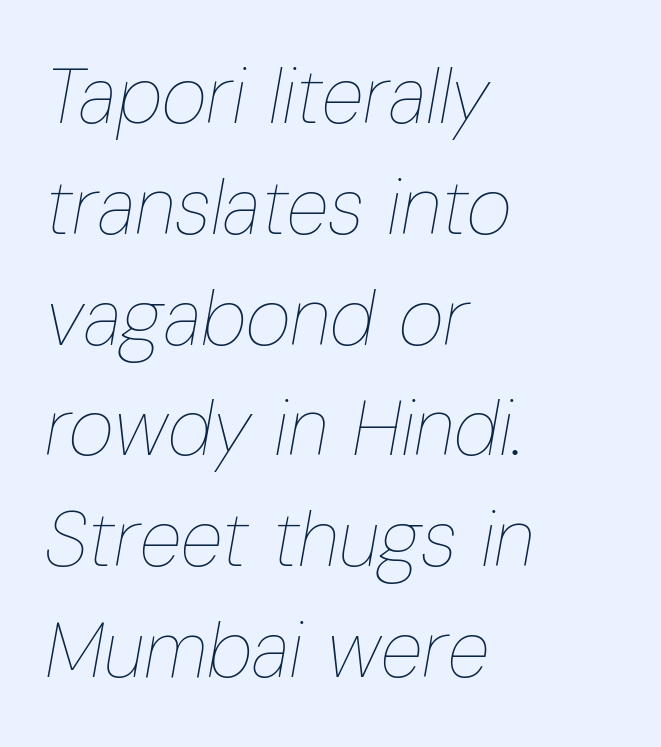
Tracking here is standard; glyphs follow each other at the usual distance. Notice how the stems are inclined rather than vertical — that's the hallmark of italics. Letters rest on an invisible, unmarked baseline. No chunkiness to these letters — they're not bold. Leftover space on each line is placed entirely after the last word.
